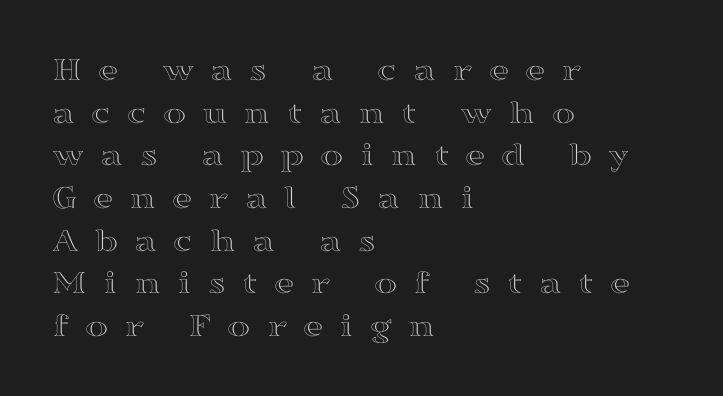
The image shows 35 px wide type, upright; set left-aligned, line spacing 1.22x, unusually wide letter spacing (+0.46 em), not underlined; a medium x-height.
